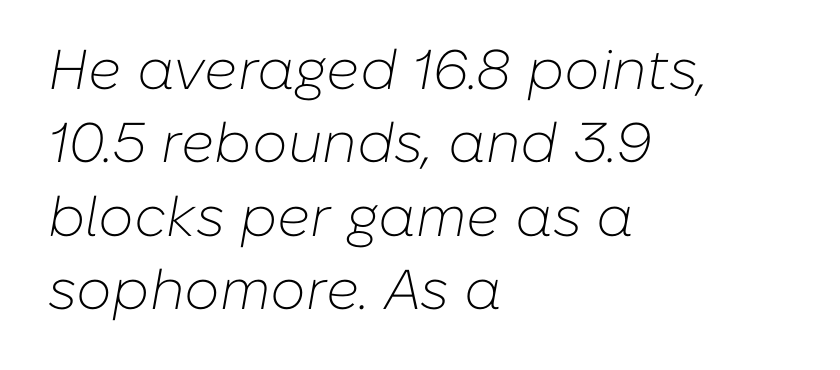
{"italic": "yes", "lean": "right", "slant_degrees": 10, "bold": "no", "weight": "light", "width": "normal", "stroke_contrast": "low", "x_height": "medium", "monospaced": "no", "underline": "no", "align": "left", "line_spacing": "normal", "line_spacing_ratio": 1.31, "letter_spacing": "normal", "letter_spacing_em": 0.0, "glyph_px": 56}
